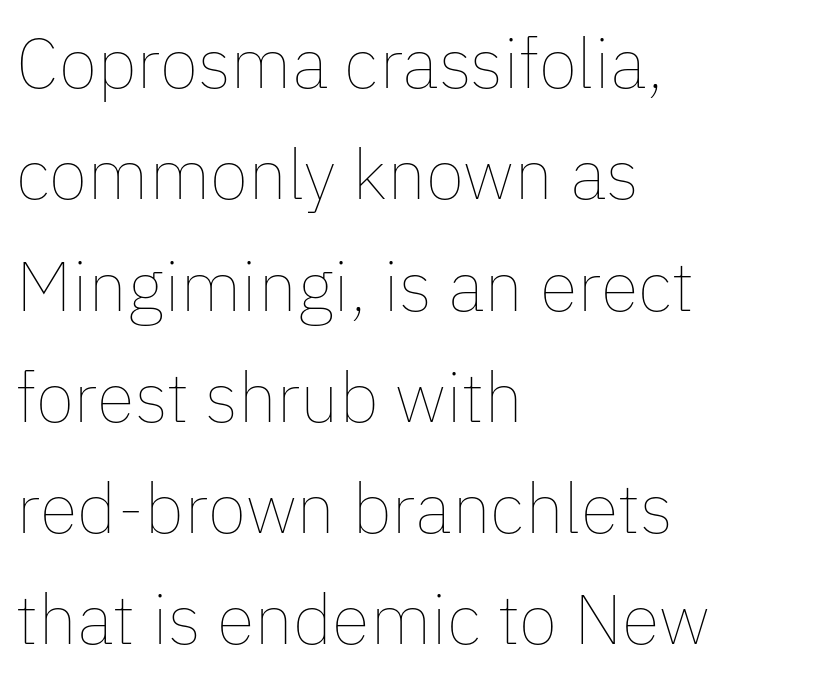
Q: Is the text bold? A: No.
Q: Is the text italic (slanted)? A: No, it is upright.
Q: Is the text underlined? A: No.
Q: How is the paragraph aligned? A: Left-aligned.
Q: Is the spacing between letters normal or unusually wide? A: Normal.
Q: Is the spacing between lines tight, normal or loose? A: Normal.
Q: Width (condensed, normal, or wide)? A: Normal.
Q: Stroke contrast? A: Low.
Q: x-height? A: Medium.
Q: Monospaced? A: No.
